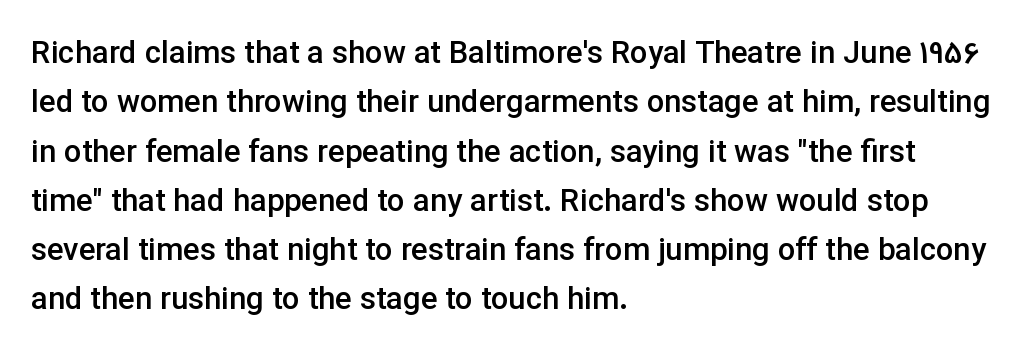
On the weight axis this lands at semibold, roughly 600. Each row of text sits above clean, open space. The passage shown has conventional tracking throughout. Note: no serifs on the glyphs.
